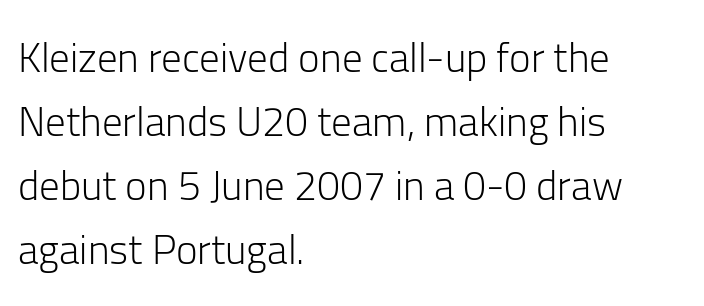
The image shows 41 px light sans-serif type, upright; set left-aligned, normal line spacing (1.56x), normal letter spacing, not underlined; low stroke contrast and a medium x-height.
